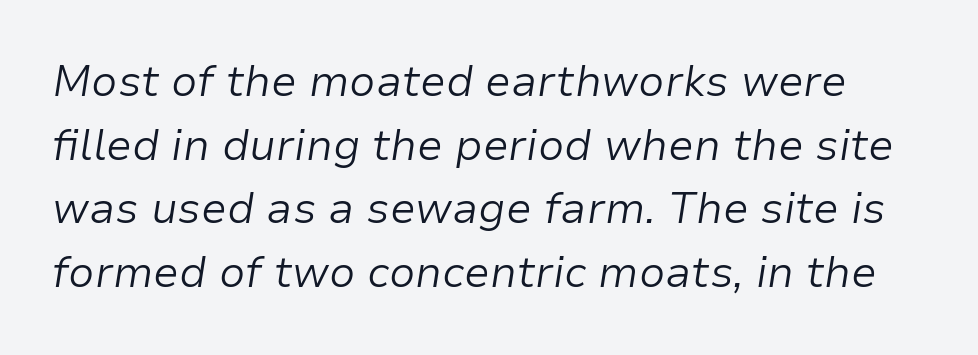
{"italic": "yes", "lean": "right", "slant_degrees": 9, "bold": "no", "weight": "light", "width": "normal", "stroke_contrast": "low", "x_height": "medium", "monospaced": "no", "underline": "no", "line_spacing": "normal", "line_spacing_ratio": 1.48, "letter_spacing": "normal", "letter_spacing_em": 0.0, "glyph_px": 43}
